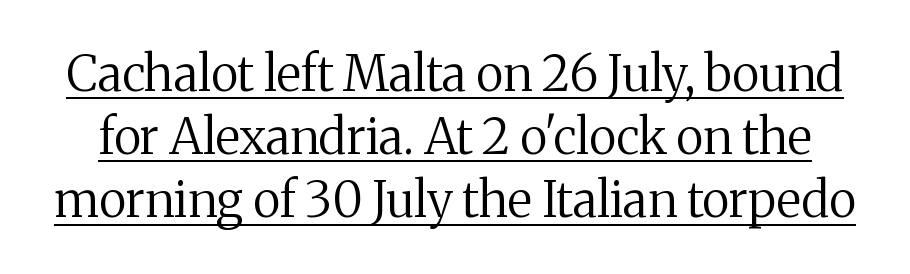
Q: Is the text bold? A: No.
Q: Is the text italic (slanted)? A: No, it is upright.
Q: Is the typeface a serif or a sans-serif typeface? A: Serif.
Q: Is the text underlined? A: Yes.
Q: Is the spacing between letters normal or unusually wide? A: Normal.
Q: Is the spacing between lines tight, normal or loose? A: Normal.
Q: Width (condensed, normal, or wide)? A: Normal.
Q: Stroke contrast? A: Medium.
Q: x-height? A: Medium.
Q: Monospaced? A: No.
